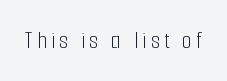
Q: Is the text bold? A: No.
Q: Is the text italic (slanted)? A: No, it is upright.
Q: Is the text underlined? A: No.
